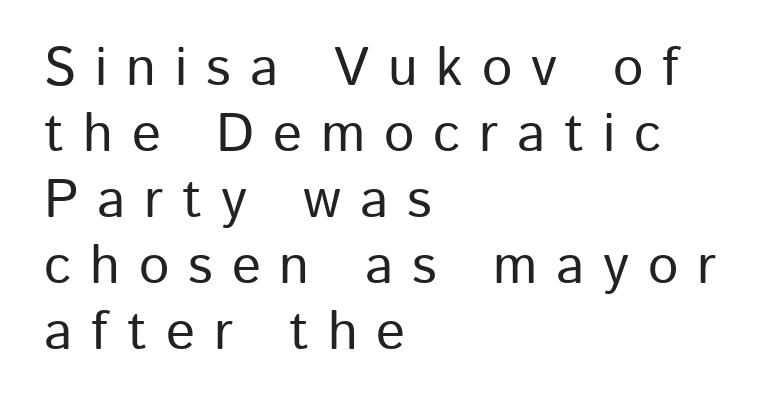
The horizontal fit of the characters is loose and conspicuously gappy. The ragged edge is on the right, which tells us the setting is flush left. A typesetter would mark this as roman, not italic. Has an underline been added? It has not.
